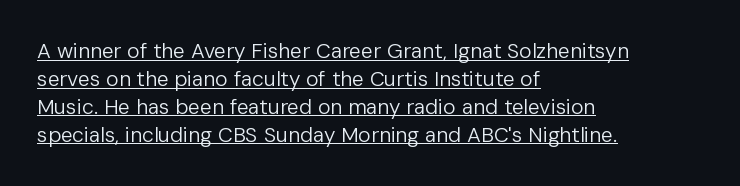
{"italic": "no", "bold": "no", "underline": "yes", "align": "left", "line_spacing": "normal", "line_spacing_ratio": 1.33, "letter_spacing": "normal", "letter_spacing_em": 0.0, "glyph_px": 21}
